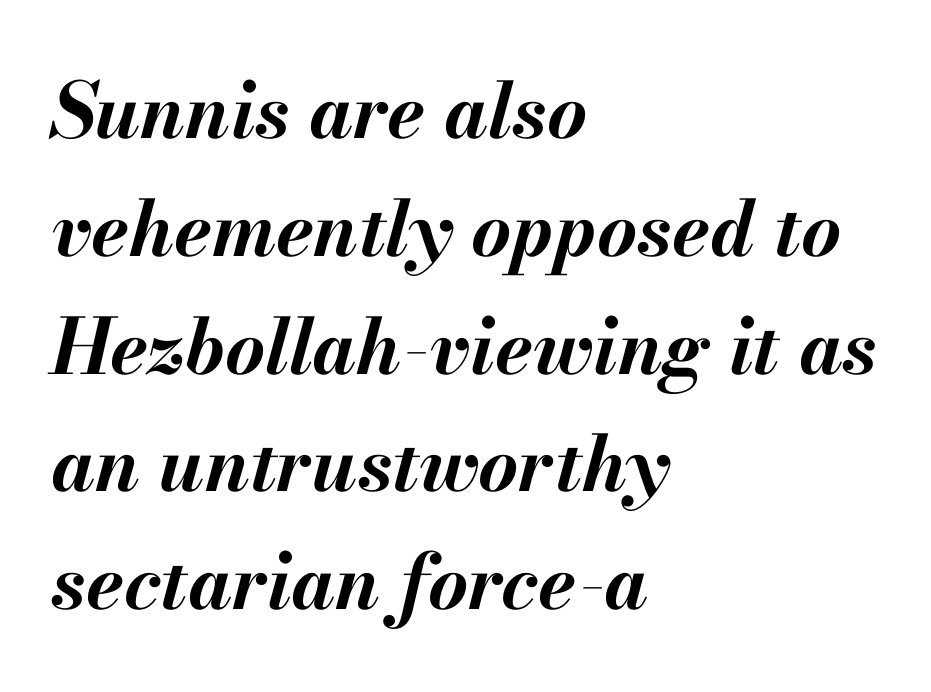
Clear beneath every line of the passage. Tracking here is standard; glyphs follow each other at the usual distance. Every character sits at an angle, as italics do. Line starts are locked; line ends wander.
